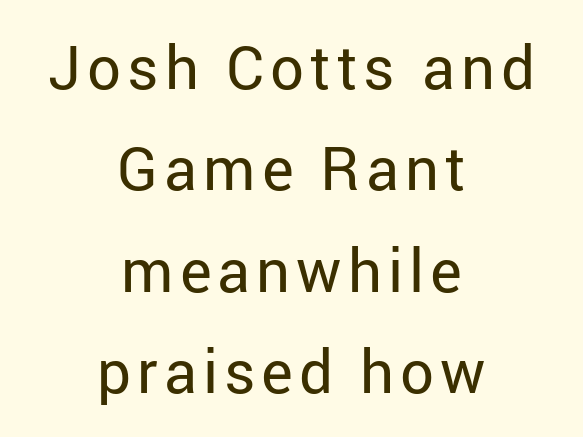
The image shows 60 px regular-weight sans-serif type, upright; set centered, normal line spacing (1.69x), not underlined; low stroke contrast and a medium x-height.
